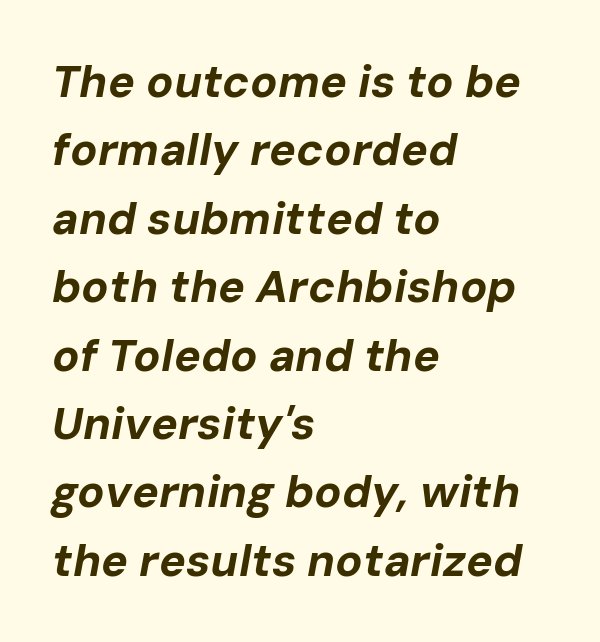
Q: Is the text bold? A: Yes.
Q: Is the text italic (slanted)? A: Yes, it leans right by about 10 degrees.
Q: Is the text underlined? A: No.
Q: How is the paragraph aligned? A: Left-aligned.
Q: Is the spacing between letters normal or unusually wide? A: Normal.
Q: Is the spacing between lines tight, normal or loose? A: Normal.
Q: Width (condensed, normal, or wide)? A: Normal.
Q: Stroke contrast? A: Low.
Q: x-height? A: Medium.
Q: Monospaced? A: No.
